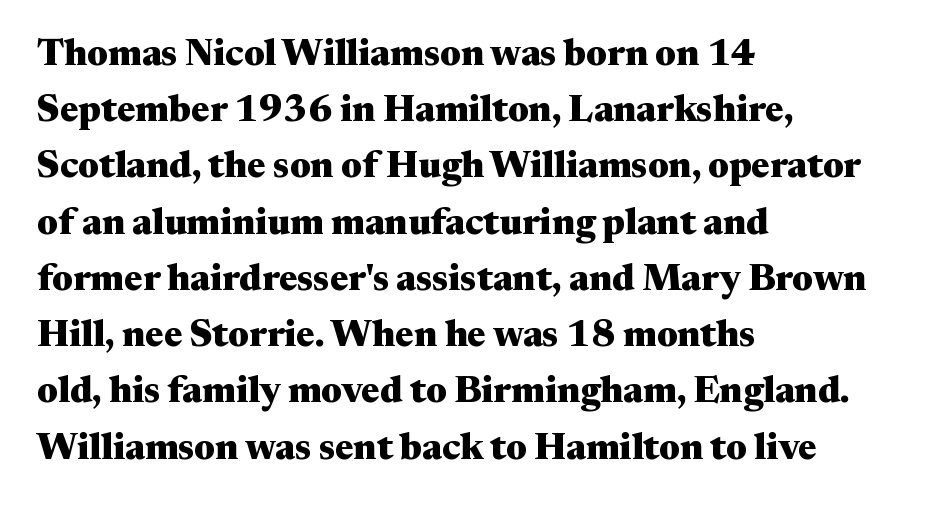
In terms of letterform style, serifs are clearly present. No word sits above an underline. Strong, thick strokes mark this as bold type. Does extra space separate the letters? No, they use regular spacing. Is this a fixed-width face? No — the glyphs have proportional, varying widths.
